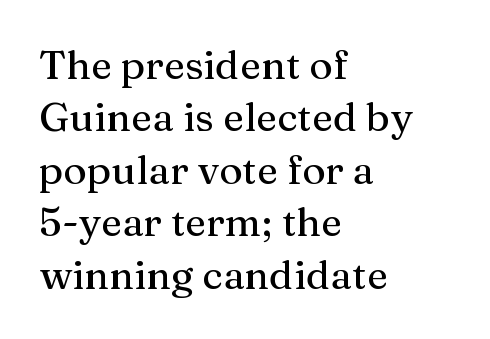
{"serif": "yes", "italic": "no", "width": "normal", "stroke_contrast": "medium", "x_height": "medium", "monospaced": "no", "underline": "no", "align": "left", "line_spacing": "normal", "line_spacing_ratio": 1.31, "letter_spacing": "normal", "letter_spacing_em": 0.0, "glyph_px": 40}
